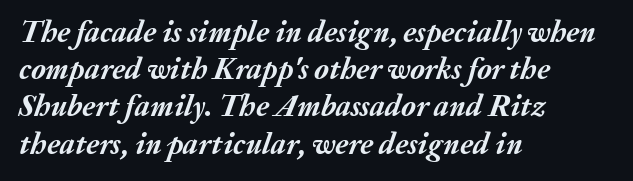
Horizontal alignment here is leftward, the default for most running prose. Would a proofreader flag this as italicized? Yes. Think of a printed novel: that variable character pitch is what you see here. Short note: letters normally spaced. In terms of weight, the rendering is a true, heavy bold. The gap between lines stays unmarked.
